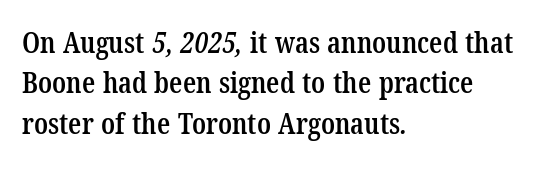
Teacher's note: observe the even left margin — that is flush-left alignment. Examine the stroke ends and you'll spot serifs. Default kerning and tracking; the words read as compact shapes. What weight is shown? A semibold, between regular and bold. Each letter keeps its own natural width here, so spacing adapts to shape.
